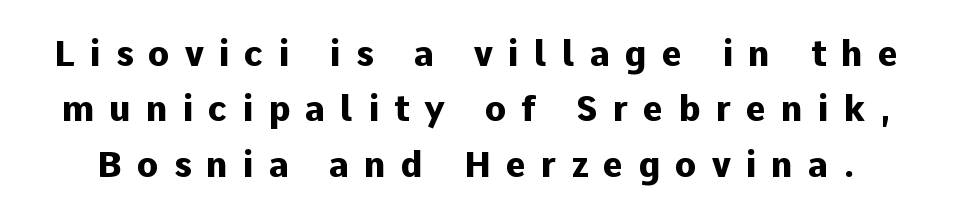
{"serif": "no", "italic": "no", "bold": "yes", "weight": "heavy", "width": "normal", "stroke_contrast": "low", "x_height": "medium", "monospaced": "no", "underline": "no", "line_spacing": "normal", "line_spacing_ratio": 1.58, "letter_spacing": "wide", "letter_spacing_em": 0.43, "glyph_px": 35}
